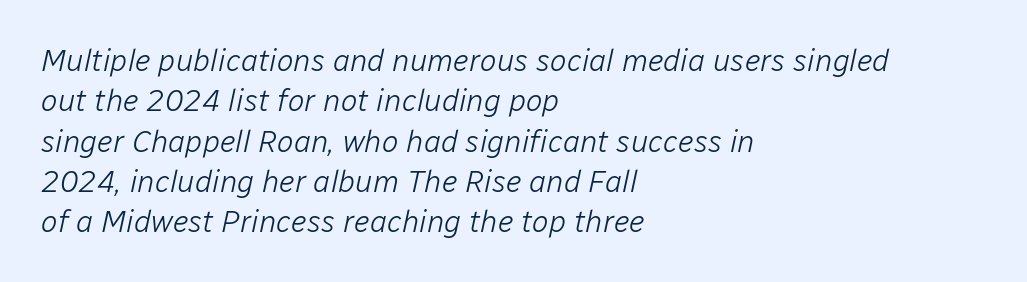
Q: Is the text bold? A: No.
Q: Is the text italic (slanted)? A: Yes, it leans right by about 12 degrees.
Q: Is the text underlined? A: No.
Q: How is the paragraph aligned? A: Left-aligned.
Q: Is the spacing between letters normal or unusually wide? A: Normal.
Q: Is the spacing between lines tight, normal or loose? A: Normal.
Q: Width (condensed, normal, or wide)? A: Normal.
Q: Stroke contrast? A: Low.
Q: x-height? A: Medium.
Q: Monospaced? A: No.
